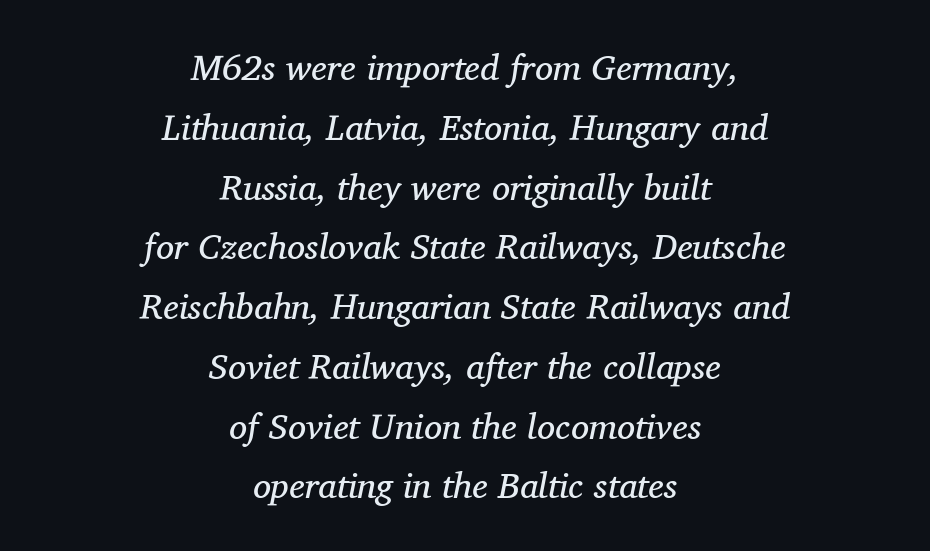
Q: Is the text bold? A: No.
Q: Is the text italic (slanted)? A: Yes, it leans right by about 11 degrees.
Q: Is the typeface a serif or a sans-serif typeface? A: Serif.
Q: Is the text underlined? A: No.
Q: How is the paragraph aligned? A: Centered.
Q: Is the spacing between letters normal or unusually wide? A: Normal.
Q: Is the spacing between lines tight, normal or loose? A: Normal.
Q: Width (condensed, normal, or wide)? A: Normal.
Q: Stroke contrast? A: Medium.
Q: x-height? A: Medium.
Q: Monospaced? A: No.
